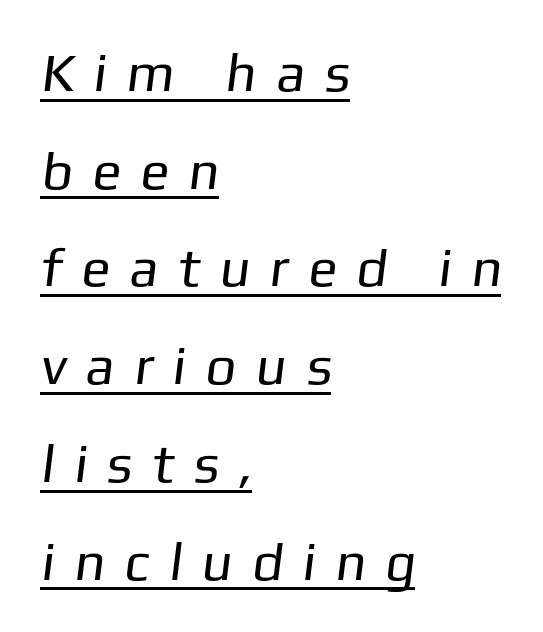
Q: Is the text bold? A: No.
Q: Is the typeface a serif or a sans-serif typeface? A: Sans-serif.
Q: Is the text underlined? A: Yes.
Q: How is the paragraph aligned? A: Left-aligned.
Q: Is the spacing between letters normal or unusually wide? A: Unusually wide.
Q: Width (condensed, normal, or wide)? A: Normal.
Q: Stroke contrast? A: Low.
Q: x-height? A: Medium.
Q: Monospaced? A: No.
